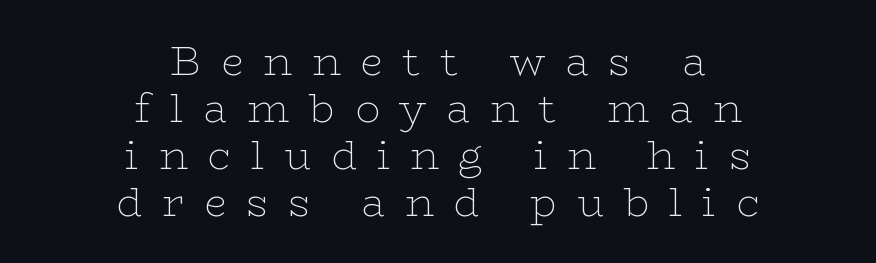
The lines are packed closely together with very little leading. These glyphs show unthickened strokes, regular width or finer. Every stem runs plumb, perpendicular to the baseline. Observe the wide spacing: letters keep a clear distance from each other. Character widths vary here, with narrow letters taking less room than wide ones. Classification — serif.
